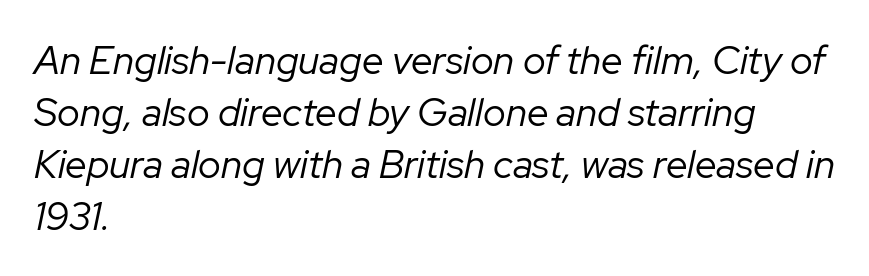
Q: Is the text bold? A: No.
Q: Is the text italic (slanted)? A: Yes, it leans right by about 12 degrees.
Q: Is the text underlined? A: No.
Q: How is the paragraph aligned? A: Left-aligned.
Q: Is the spacing between letters normal or unusually wide? A: Normal.
Q: Is the spacing between lines tight, normal or loose? A: Normal.
Q: Width (condensed, normal, or wide)? A: Normal.
Q: Stroke contrast? A: Low.
Q: x-height? A: Medium.
Q: Monospaced? A: No.
